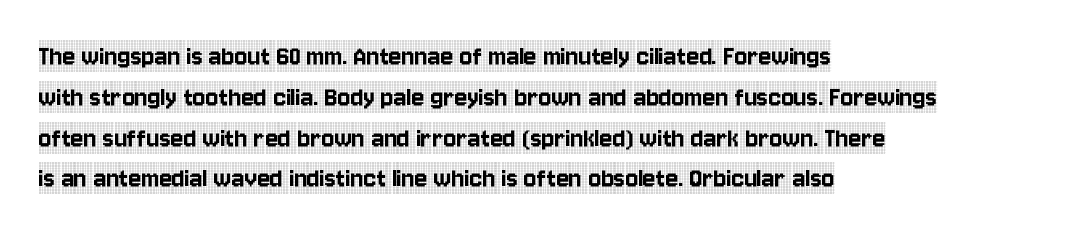
The image shows 30 px condensed serif type, upright; set left-aligned, normal line spacing (1.36x), normal letter spacing, not underlined; a large x-height.
